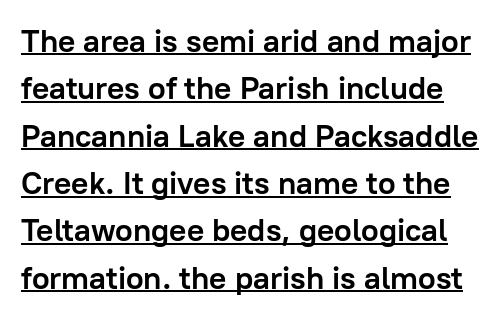
Q: Is the text bold? A: Yes.
Q: Is the text italic (slanted)? A: No, it is upright.
Q: Is the typeface a serif or a sans-serif typeface? A: Sans-serif.
Q: Is the text underlined? A: Yes.
Q: Is the spacing between letters normal or unusually wide? A: Normal.
Q: Is the spacing between lines tight, normal or loose? A: Normal.
Q: Width (condensed, normal, or wide)? A: Normal.
Q: Stroke contrast? A: Low.
Q: x-height? A: Medium.
Q: Monospaced? A: No.
